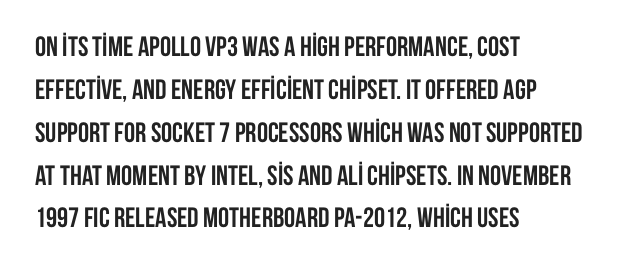
{"serif": "no", "italic": "no", "bold": "yes", "weight": "semibold", "width": "condensed", "stroke_contrast": "low", "x_height": "large", "monospaced": "no", "underline": "no", "align": "left", "line_spacing": "normal", "line_spacing_ratio": 1.53, "letter_spacing": "normal", "letter_spacing_em": 0.0, "glyph_px": 28}
